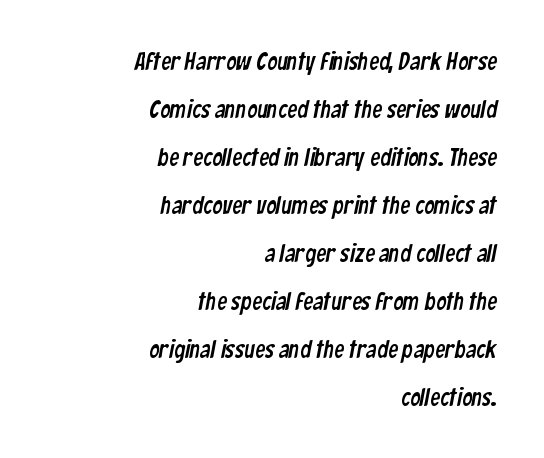
{"underline": "no", "align": "right", "line_spacing": "loose", "line_spacing_ratio": 1.92, "letter_spacing": "normal", "letter_spacing_em": 0.0, "glyph_px": 25}
